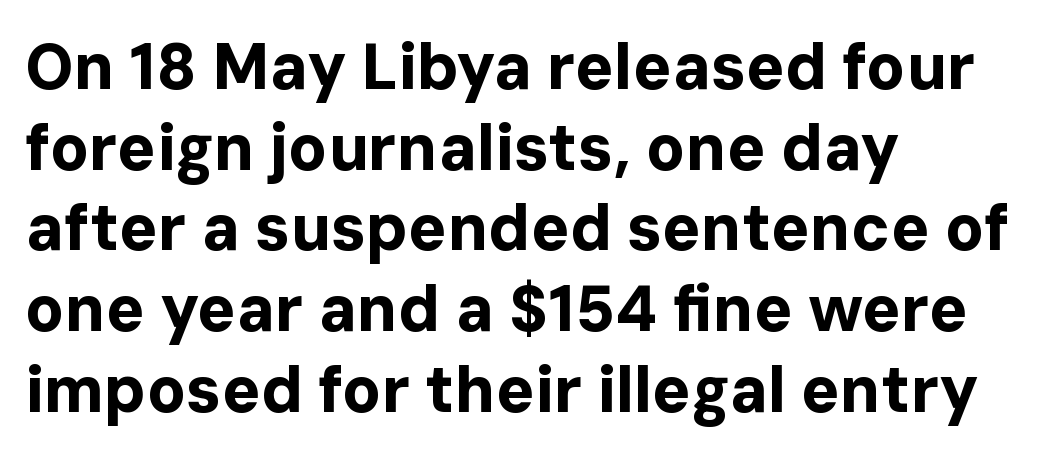
The image shows 64 px bold sans-serif type, upright; set left-aligned, normal line spacing (1.26x), normal letter spacing, not underlined; low stroke contrast and a medium x-height.
